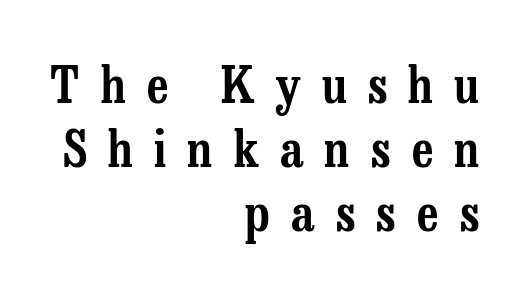
The image shows 50 px condensed serif type, upright; set right-aligned, normal line spacing (1.28x), unusually wide letter spacing (+0.43 em), not underlined; low stroke contrast and a medium x-height.
